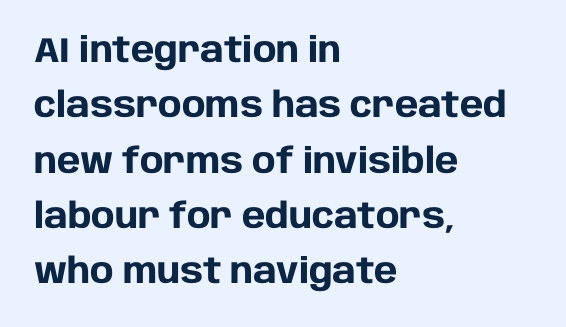
Look at the tracking — it's just the regular setting, nothing added. The face used here is proportionally spaced, like ordinary book or web type. The font family rendered here belongs to the sans-serif group. Heavy, bold letterforms.
